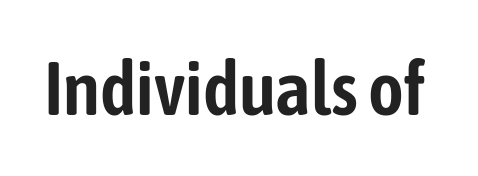
Is this a fixed-width face? No — the glyphs have proportional, varying widths. Italic? Not at all — the glyphs are vertical. The characters display no serif detailing; their extremities are plain. The baseline area is clear.
